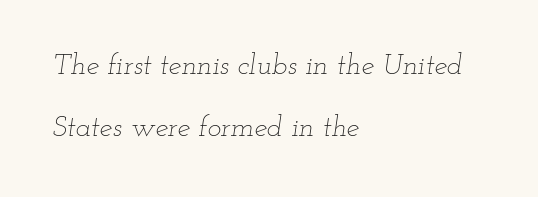
{"italic": "yes", "lean": "right", "slant_degrees": 12, "bold": "no", "weight": "thin", "width": "wide", "stroke_contrast": "low", "x_height": "small", "monospaced": "no", "underline": "no", "align": "left", "line_spacing": "loose", "line_spacing_ratio": 2.14, "letter_spacing": "normal", "letter_spacing_em": 0.0, "glyph_px": 29}
